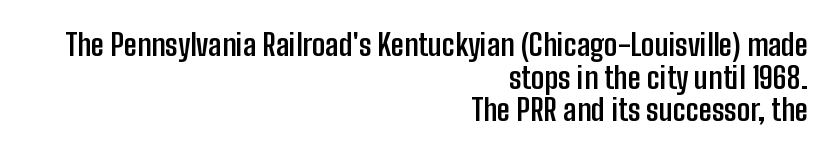
The image shows 30 px semibold, condensed sans-serif type, upright; set right-aligned, tight line spacing (1.09x), normal letter spacing, not underlined; low stroke contrast and a medium x-height.
